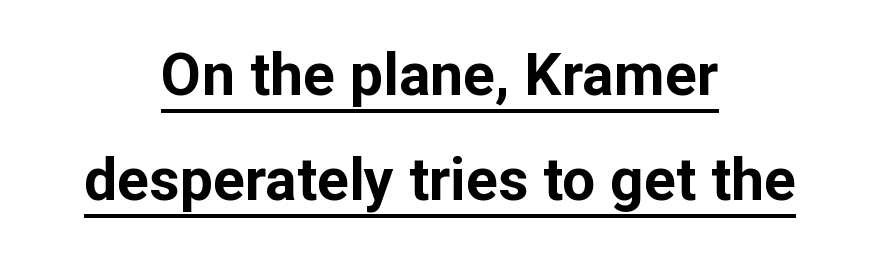
Q: Is the text bold? A: Yes.
Q: Is the text italic (slanted)? A: No, it is upright.
Q: Is the typeface a serif or a sans-serif typeface? A: Sans-serif.
Q: Is the text underlined? A: Yes.
Q: How is the paragraph aligned? A: Centered.
Q: Is the spacing between letters normal or unusually wide? A: Normal.
Q: Width (condensed, normal, or wide)? A: Normal.
Q: Stroke contrast? A: Low.
Q: x-height? A: Medium.
Q: Monospaced? A: No.
